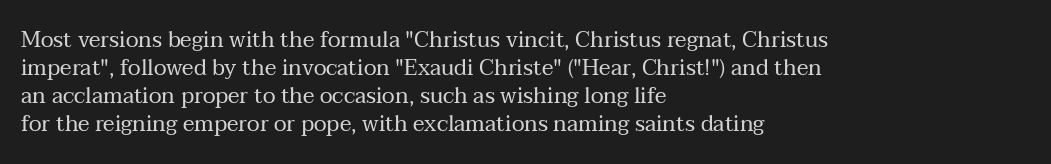
No extra ink here — the face is not bold. Students, observe: this is what conventionally led text looks like. Visually the block forms a straight wall on the left and a jagged coastline on the right. Clear beneath every line of the passage.
